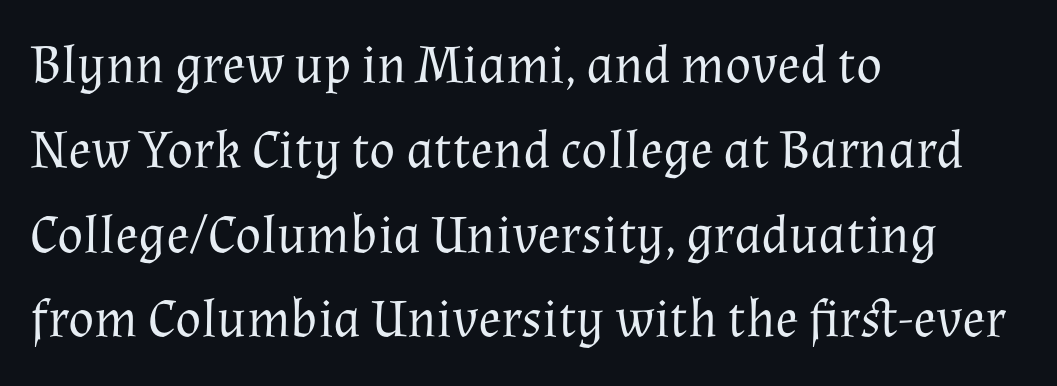
{"serif": "yes", "italic": "no", "bold": "no", "weight": "regular", "width": "normal", "stroke_contrast": "medium", "x_height": "medium", "monospaced": "no", "underline": "no", "align": "left", "line_spacing": "normal", "line_spacing_ratio": 1.57, "letter_spacing": "normal", "letter_spacing_em": 0.0, "glyph_px": 54}
